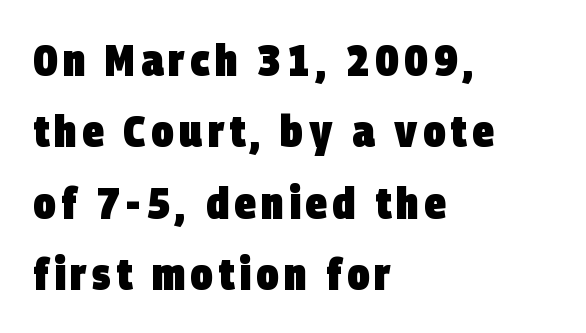
Is the type bold? Yes — the strokes are clearly thick and heavy. How would I describe the line gaps? Plain and ordinary. The strip under each line holds only bare page. Varying glyph widths throughout — classic text-font behaviour. Layout note: lines flush left. The typeface chosen for these lines omits serifs.
